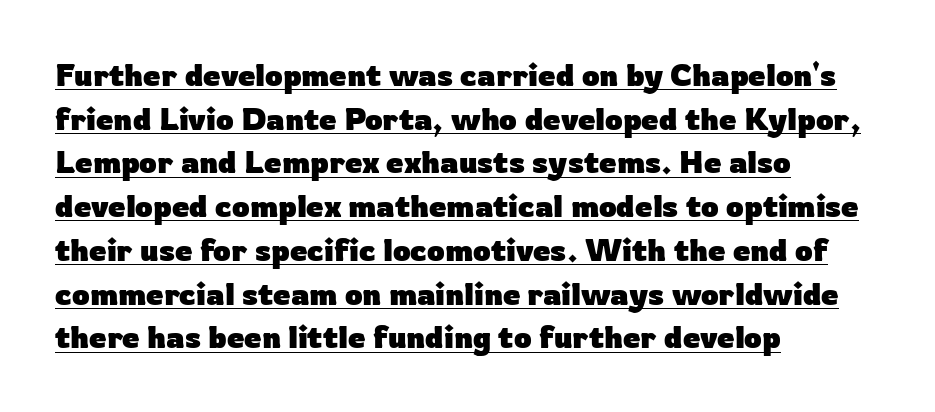
{"serif": "no", "italic": "no", "bold": "yes", "weight": "heavy", "width": "normal", "stroke_contrast": "low", "x_height": "medium", "monospaced": "no", "underline": "yes", "align": "left", "line_spacing": "normal", "line_spacing_ratio": 1.41, "letter_spacing": "normal", "letter_spacing_em": 0.0, "glyph_px": 31}
